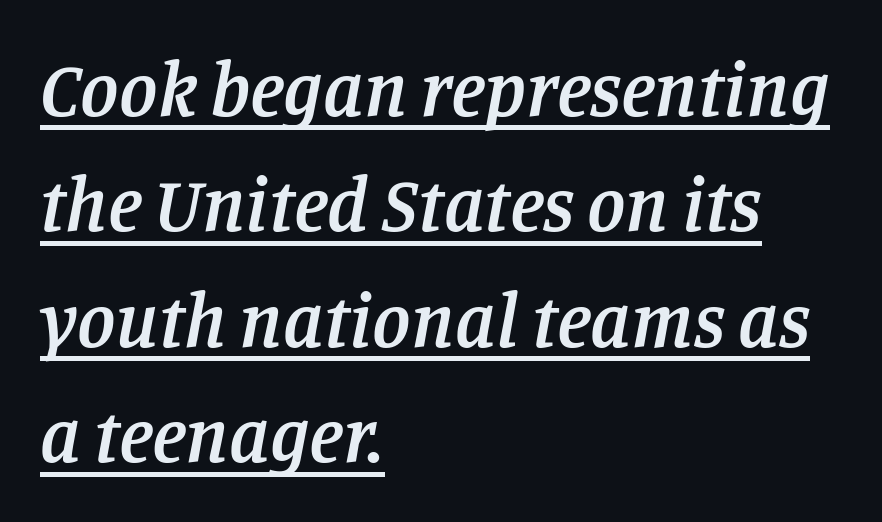
The image shows 77 px semibold serif type, italic (leaning right); set left-aligned, normal line spacing (1.5x), normal letter spacing, underlined; low stroke contrast and a large x-height.
